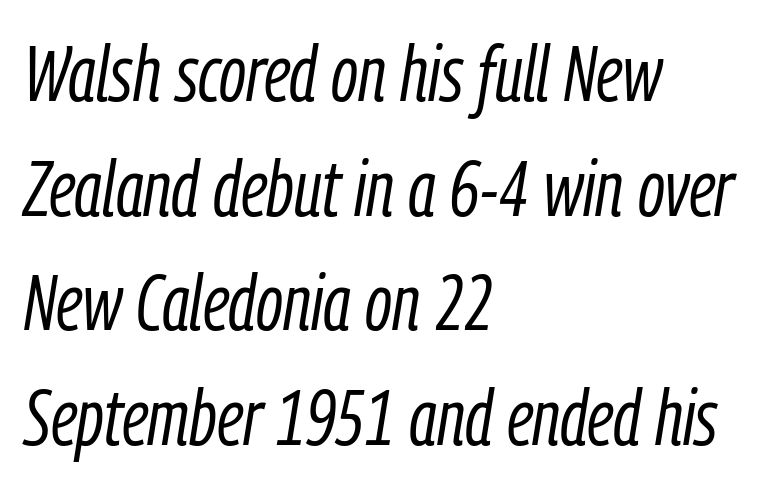
Q: Is the text bold? A: No.
Q: Is the text italic (slanted)? A: Yes, it leans right by about 9 degrees.
Q: Is the text underlined? A: No.
Q: How is the paragraph aligned? A: Left-aligned.
Q: Is the spacing between letters normal or unusually wide? A: Normal.
Q: Is the spacing between lines tight, normal or loose? A: Normal.
Q: Width (condensed, normal, or wide)? A: Condensed.
Q: Stroke contrast? A: Low.
Q: x-height? A: Medium.
Q: Monospaced? A: No.
